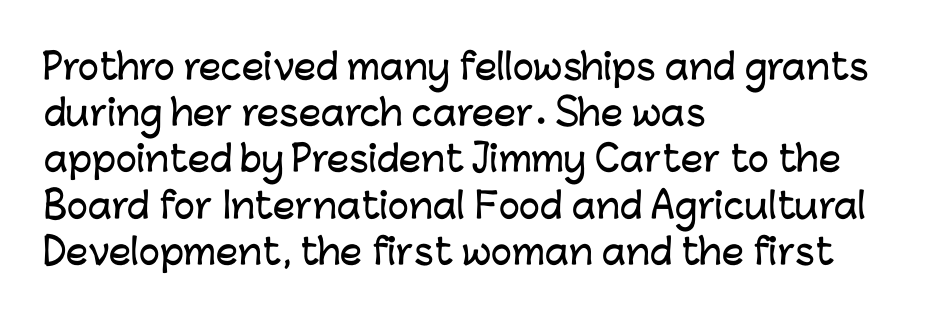
{"serif": "no", "italic": "no", "width": "normal", "stroke_contrast": "low", "x_height": "medium", "monospaced": "no", "underline": "no", "align": "left", "line_spacing": "normal", "line_spacing_ratio": 1.32, "letter_spacing": "normal", "letter_spacing_em": 0.0, "glyph_px": 35}
